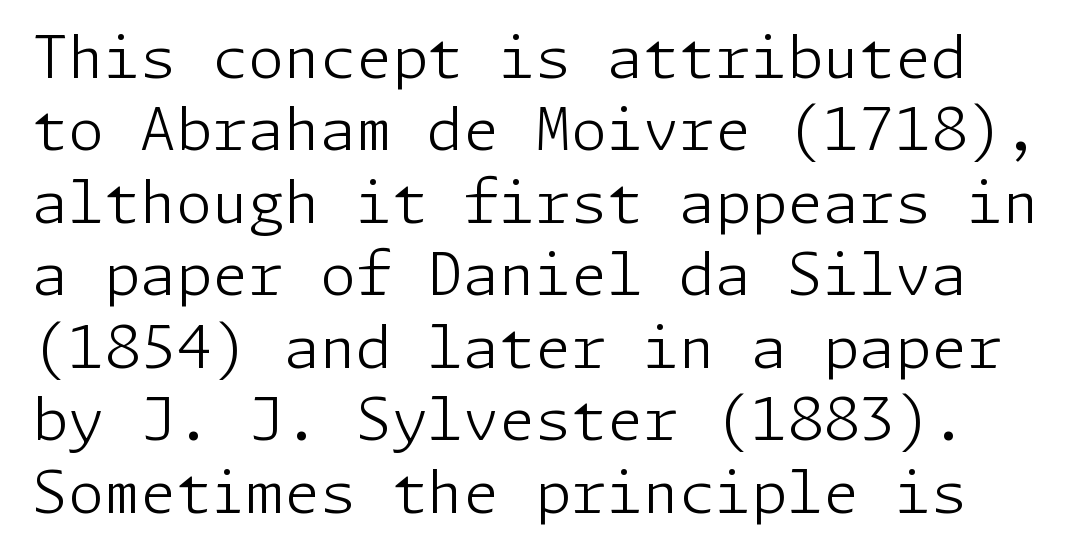
{"serif": "no", "italic": "no", "bold": "no", "weight": "light", "width": "normal", "stroke_contrast": "low", "x_height": "medium", "underline": "no", "line_spacing": "normal", "line_spacing_ratio": 1.25, "letter_spacing": "normal", "letter_spacing_em": 0.0, "glyph_px": 58}
